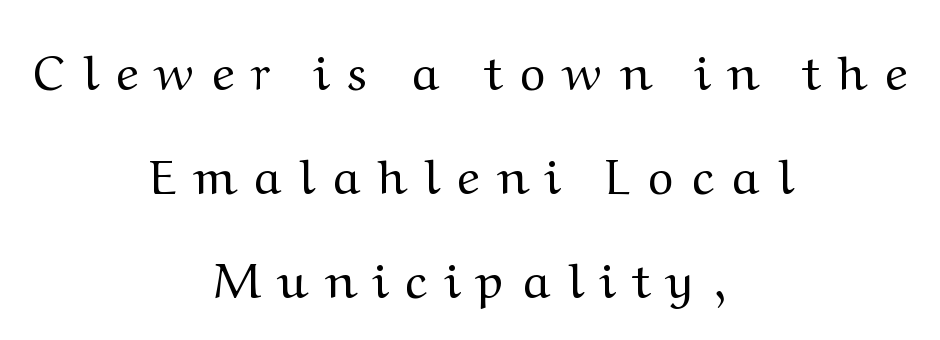
The image shows 49 px regular-weight serif type, upright; set centered, loose line spacing (2.12x), unusually wide letter spacing (+0.4 em), not underlined; medium stroke contrast and a medium x-height.
